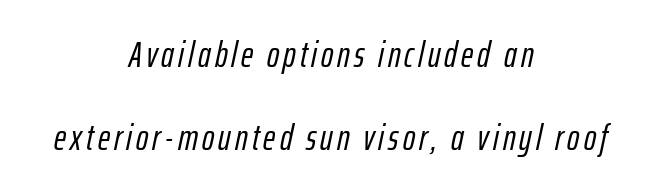
{"italic": "yes", "lean": "right", "slant_degrees": 12, "width": "condensed", "stroke_contrast": "low", "x_height": "medium", "monospaced": "no", "underline": "no", "align": "center", "line_spacing": "loose", "line_spacing_ratio": 2.24, "glyph_px": 37}
